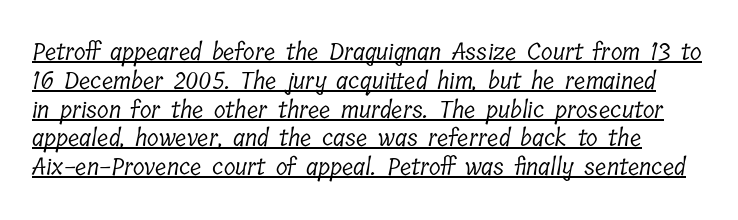
Q: Is the text bold? A: No.
Q: Is the text underlined? A: Yes.
Q: Is the spacing between letters normal or unusually wide? A: Normal.
